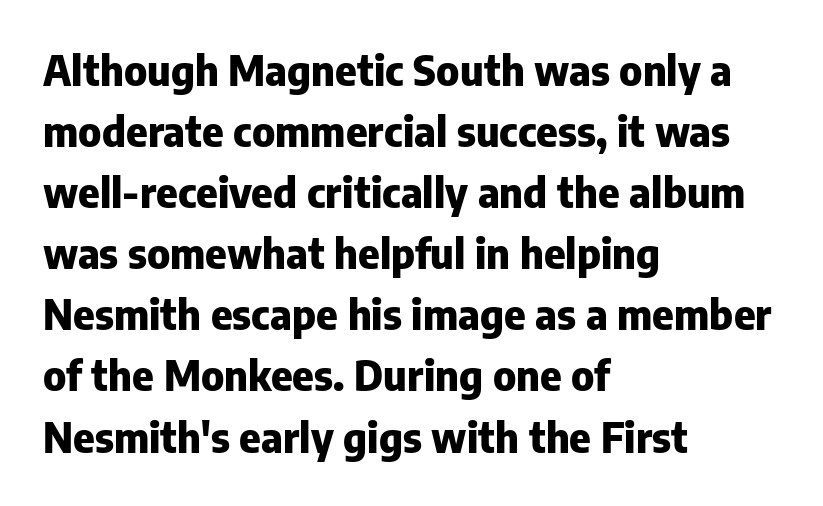
Proportional: the letters do not fall into vertical columns. Ascenders rise straight up at ninety degrees. The glyphs are unaccompanied by any horizontal stroke below them. Strong, thick strokes mark this as bold type. The paragraph has a hard left edge and a soft right edge.
